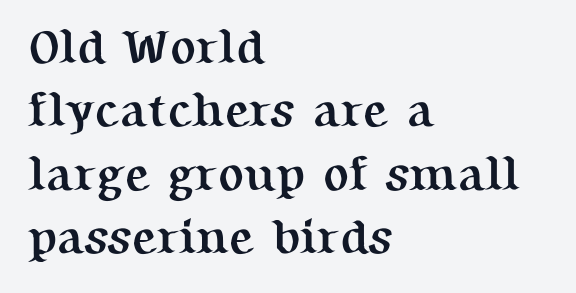
The zone under the glyphs is completely vacant. Glyph-to-glyph distance matches everyday printed text. Compared with a centered layout, this one pins lines to the left instead. Posture: upright roman.
